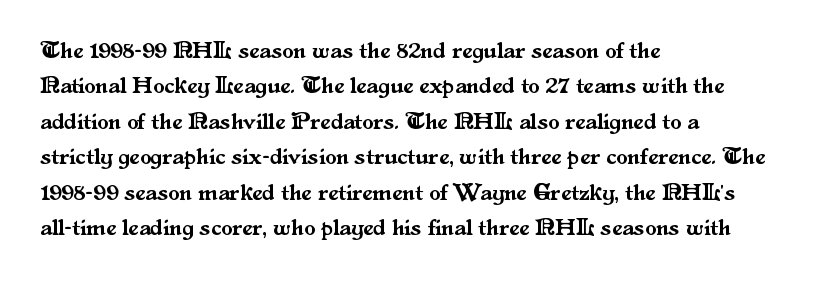
Q: Is the text italic (slanted)? A: No, it is upright.
Q: Is the text underlined? A: No.
Q: How is the paragraph aligned? A: Left-aligned.
Q: Is the spacing between letters normal or unusually wide? A: Normal.
Q: Is the spacing between lines tight, normal or loose? A: Normal.
